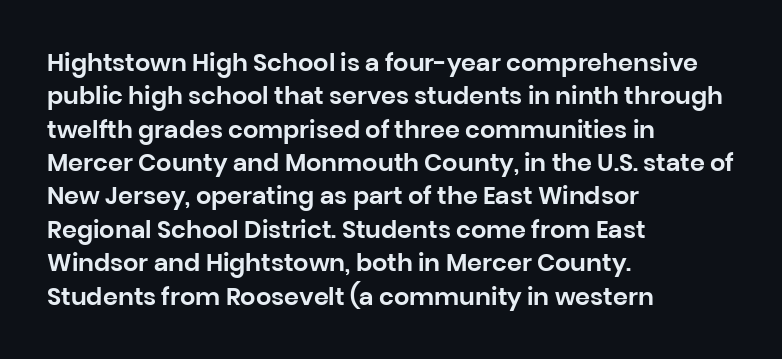
{"italic": "no", "underline": "no", "align": "left", "line_spacing": "normal", "line_spacing_ratio": 1.39, "letter_spacing": "normal", "letter_spacing_em": 0.0, "glyph_px": 24}
